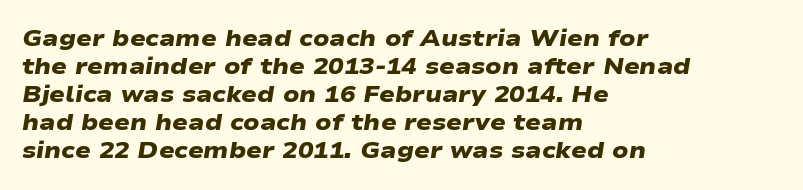
Q: Is the text bold? A: Yes.
Q: Is the text underlined? A: No.
Q: How is the paragraph aligned? A: Left-aligned.
Q: Is the spacing between letters normal or unusually wide? A: Normal.
